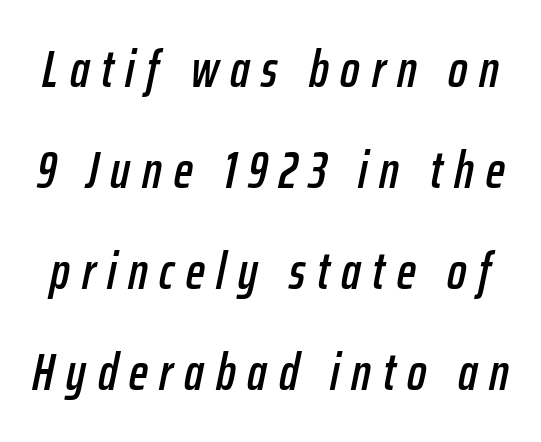
Q: Is the text italic (slanted)? A: Yes, it leans right by about 12 degrees.
Q: Is the text underlined? A: No.
Q: Is the spacing between letters normal or unusually wide? A: Unusually wide.
Q: Is the spacing between lines tight, normal or loose? A: Loose.
Q: Width (condensed, normal, or wide)? A: Condensed.
Q: Stroke contrast? A: Low.
Q: x-height? A: Medium.
Q: Monospaced? A: No.
